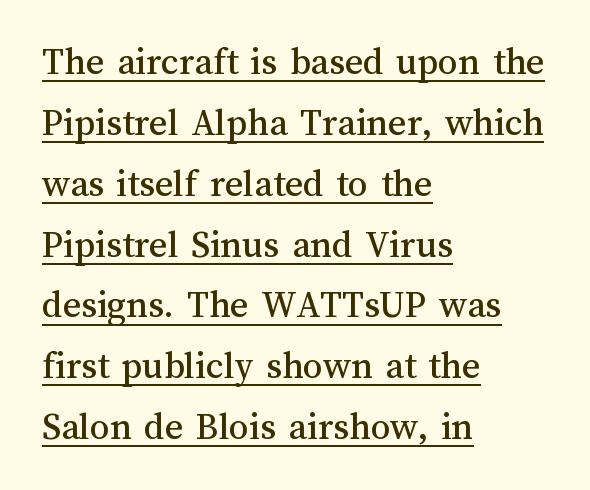
Q: Is the text italic (slanted)? A: No, it is upright.
Q: Is the text underlined? A: Yes.
Q: How is the paragraph aligned? A: Left-aligned.
Q: Is the spacing between letters normal or unusually wide? A: Normal.
Q: Is the spacing between lines tight, normal or loose? A: Normal.
Q: Width (condensed, normal, or wide)? A: Normal.
Q: Stroke contrast? A: Medium.
Q: x-height? A: Medium.
Q: Monospaced? A: No.
